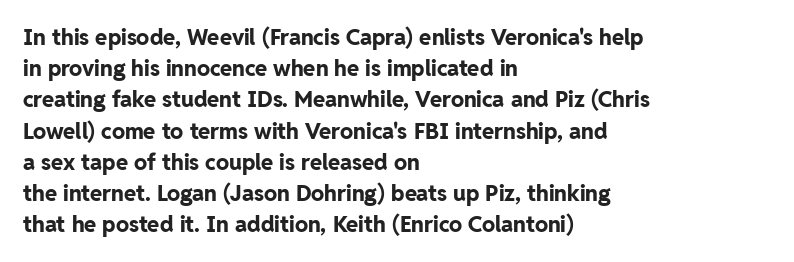
{"italic": "no", "bold": "yes", "underline": "no", "align": "left", "line_spacing": "normal", "line_spacing_ratio": 1.42, "letter_spacing": "normal", "letter_spacing_em": 0.0, "glyph_px": 22}
